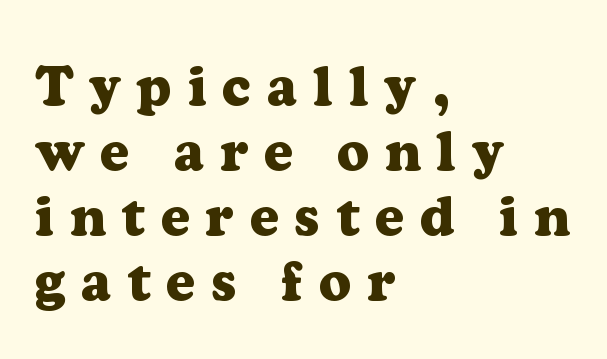
Does the lettering tilt? It doesn't — this is upright. Stroke terminals: seriffed. Descender tails drop into unmarked territory. On the weight axis this lands at bold, roughly 700.
